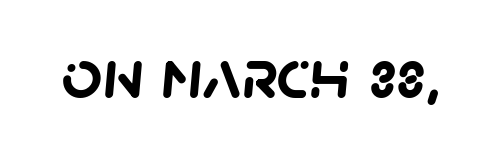
The sample has been set heavy, in full bold. The space beneath each line is pristine and unruled. Type style note: lacks serifs. Proportional: the letters do not fall into vertical columns.
